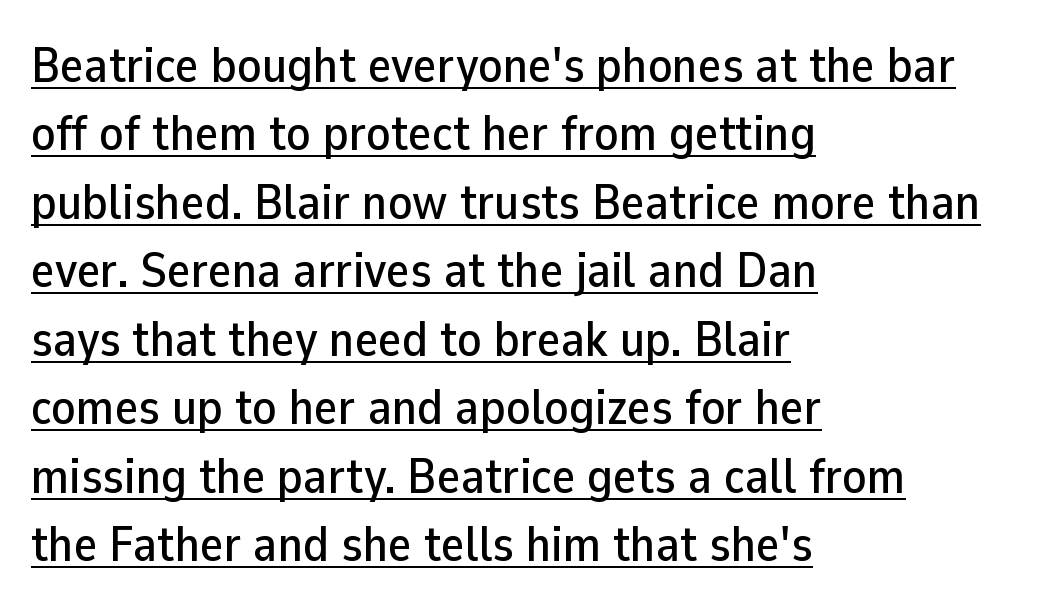
You could not count columns in this text — the font is proportionally spaced. This is roman type, the default non-slanted kind. The letters carry no serifs — their stems end cleanly without finishing strokes. This sample carries an underscore along the baseline area. One glance says typical: line gaps are just what's usual. Inter-character spacing is left at the font's built-in metrics.
